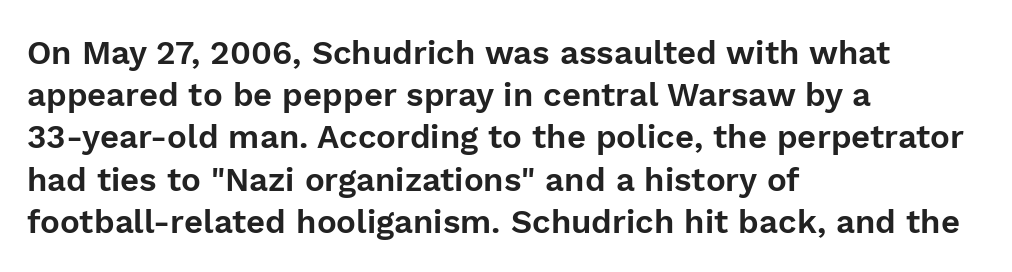
The image shows 33 px sans-serif type, upright; set left-aligned, normal line spacing (1.28x), normal letter spacing, not underlined; low stroke contrast and a medium x-height.
